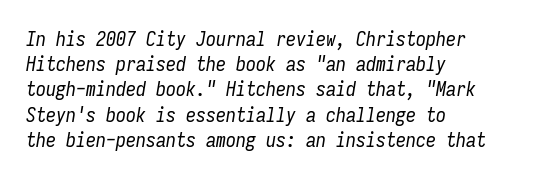
The image shows 20 px text type, italic (leaning right); set left-aligned, normal line spacing (1.26x), normal letter spacing, not underlined.
